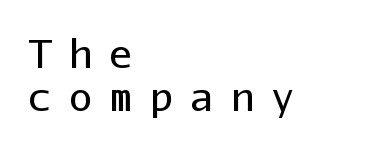
Q: Is the text bold? A: No.
Q: Is the text italic (slanted)? A: No, it is upright.
Q: Is the typeface a serif or a sans-serif typeface? A: Sans-serif.
Q: Is the text underlined? A: No.
Q: How is the paragraph aligned? A: Left-aligned.
Q: Is the spacing between letters normal or unusually wide? A: Unusually wide.
Q: Is the spacing between lines tight, normal or loose? A: Tight.
Q: Width (condensed, normal, or wide)? A: Normal.
Q: Stroke contrast? A: Low.
Q: x-height? A: Medium.
Q: Monospaced? A: Yes.
